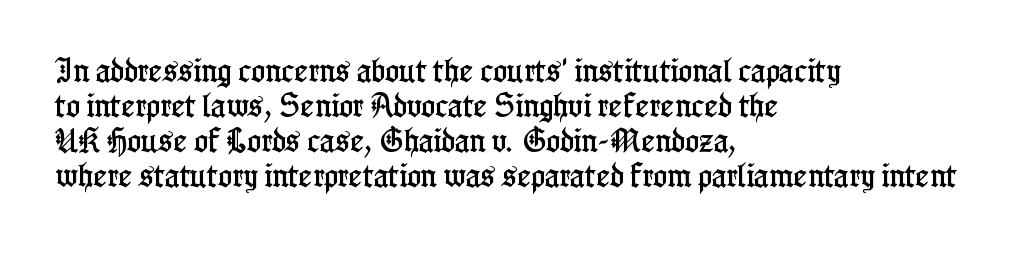
Upright lettering throughout. A classic flush-left, rag-right setting is used for this passage. Underlining? Definitely not there. The passage shown stacks its lines at a standard gap. The letterforms sit shoulder to shoulder at normal distance.
